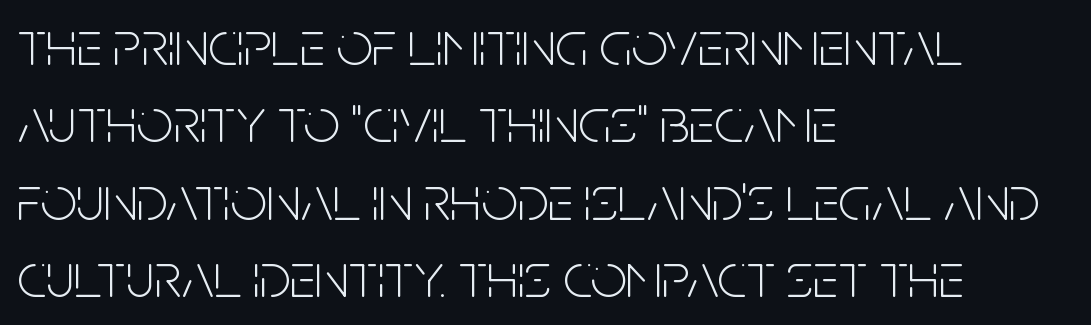
Letterform terminals end flat and unadorned throughout the passage. The lettering holds an erect, upright posture throughout. Do the characters align in a grid? No, the font is proportional. The letterforms sit at book weight or below. These lines stack with their left ends in a neat column. Honestly, the letter spacing is just normal — you wouldn't notice it.
